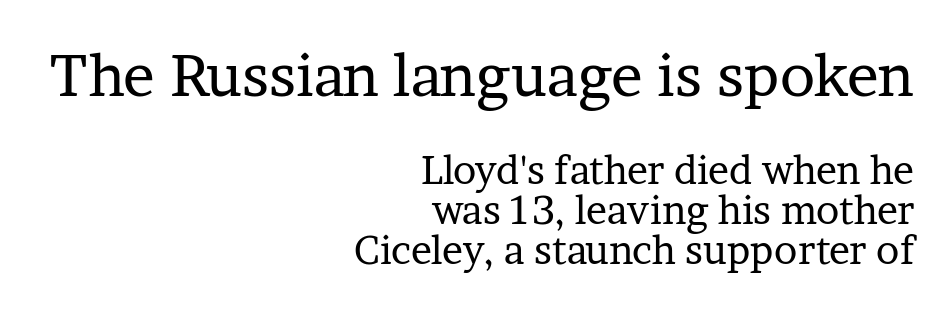
On a weight scale, this lands at 450 or below. Just letters on the line, the space beneath them empty. The tracking reads as untouched default to a designer's eye. This sample has the flowing, uneven cadence of proportional lettering. Observe the serifs anchoring each vertical stroke in this sample. Look at the glyph heights: the upper group is clearly the bigger setting.
